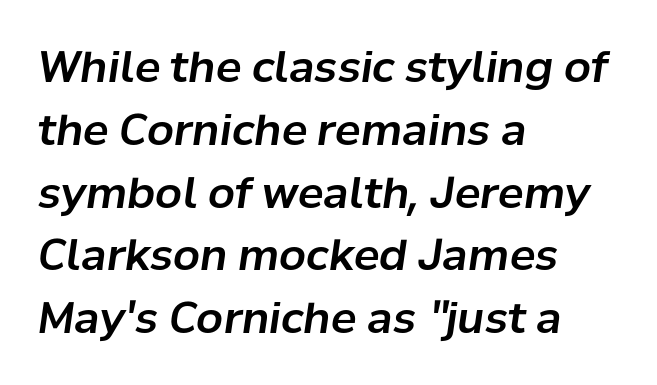
The image shows 43 px text type, italic (leaning right); set left-aligned, normal line spacing (1.46x), normal letter spacing, not underlined; low stroke contrast and a medium x-height.
